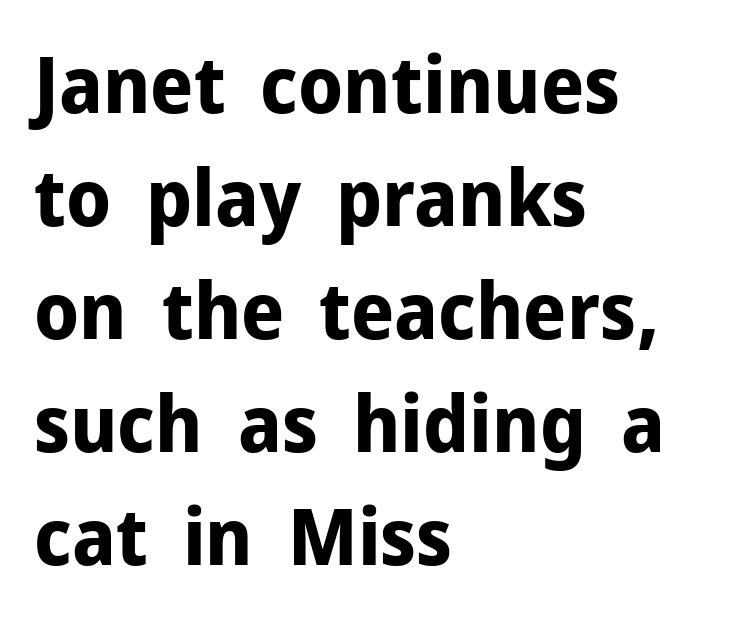
The font family rendered here belongs to the sans-serif group. The designer left line spacing at the default. A typesetter would call this zero additional tracking. Do the characters align in a grid? No, the font is proportional.
